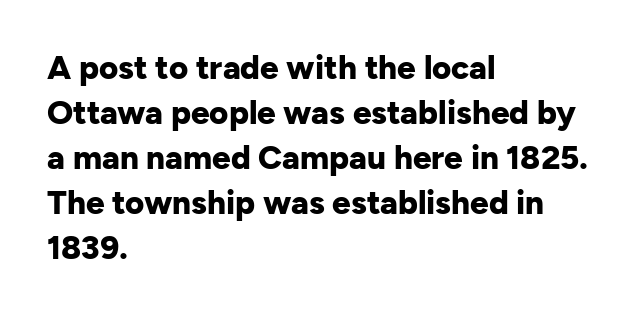
{"serif": "no", "italic": "no", "bold": "yes", "weight": "bold", "width": "normal", "stroke_contrast": "low", "x_height": "medium", "monospaced": "no", "underline": "no", "align": "left", "line_spacing": "normal", "line_spacing_ratio": 1.36, "letter_spacing": "normal", "letter_spacing_em": 0.0, "glyph_px": 33}
